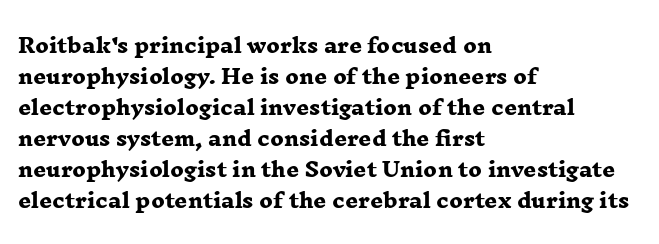
The image shows 20 px bold type; set left-aligned, normal line spacing (1.55x), normal letter spacing, not underlined.
